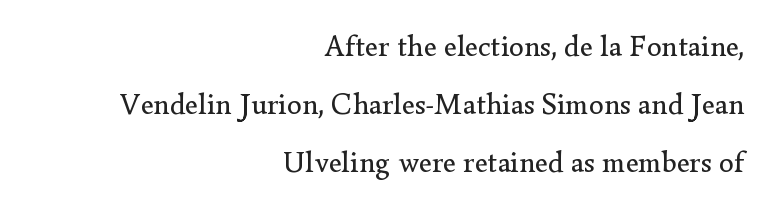
Do the characters align in a grid? No, the font is proportional. This is not heavy type; no bold has been used. Every character sits straight up, as roman type does. The typeface chosen for these lines features serifs. Horizontal alignment here is rightward, an uncommon choice for prose.
